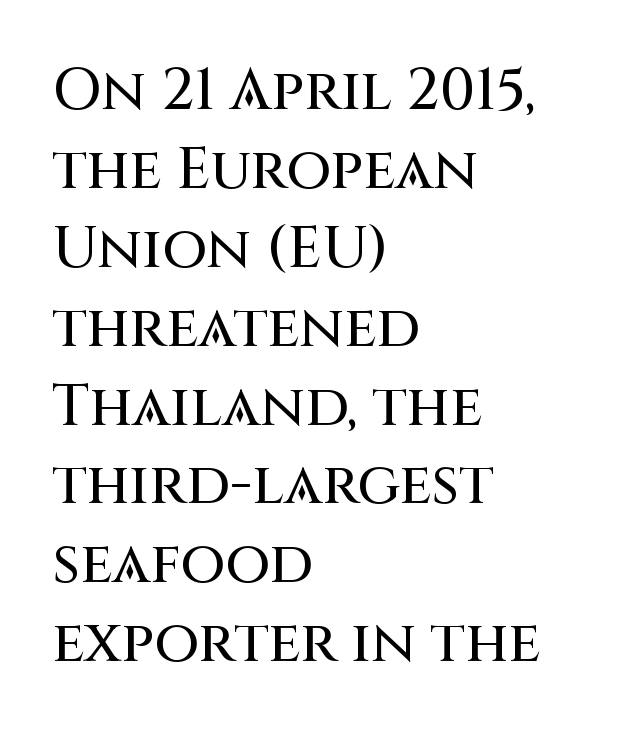
The typesetter chose a ragged-right arrangement here. Is this a fixed-width face? No — the glyphs have proportional, varying widths. Tall strokes in this sample are plumb rather than angled. Unlike a traditional serif, this face leaves its strokes unadorned.
